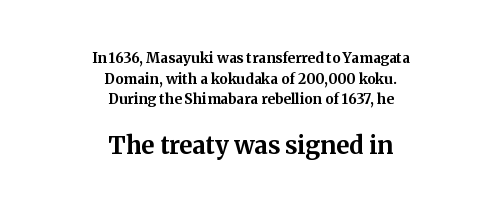
Each glyph is drawn with heavy, bold strokes. Rows of type keep a routine distance in the vertical direction. This is the regular roman posture of the typeface. The space beneath each line is pristine and unruled.
